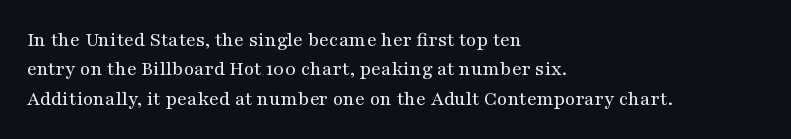
{"italic": "no", "bold": "no", "underline": "no", "align": "left", "line_spacing": "normal", "line_spacing_ratio": 1.4, "letter_spacing": "normal", "letter_spacing_em": 0.0, "glyph_px": 21}
